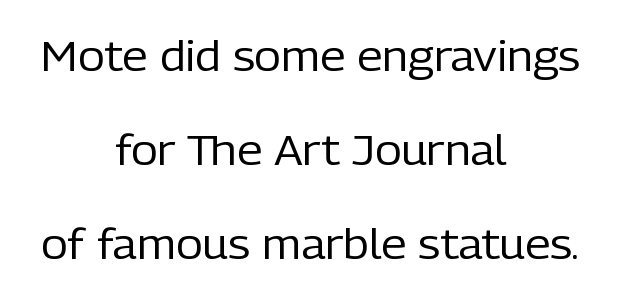
A clean baseline with only descenders dipping below it. This sample trades compactness for vertical openness between lines. Serifs: no, the terminals of the letterforms are clean. A typesetter would call this proportional, since set widths differ per character.
